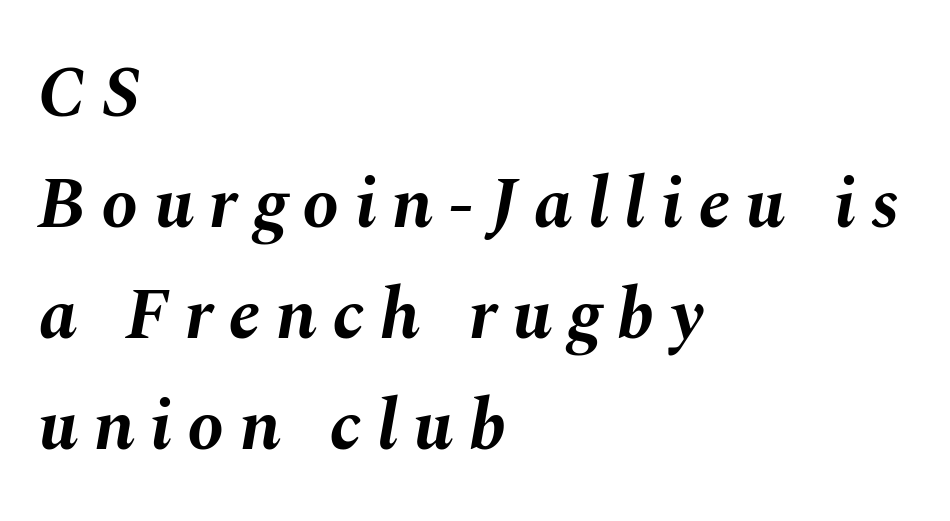
{"italic": "yes", "lean": "right", "slant_degrees": 10, "bold": "yes", "weight": "bold", "width": "normal", "stroke_contrast": "medium", "x_height": "medium", "monospaced": "no", "underline": "no", "align": "left", "line_spacing": "normal", "line_spacing_ratio": 1.52, "letter_spacing": "wide", "letter_spacing_em": 0.21, "glyph_px": 73}
